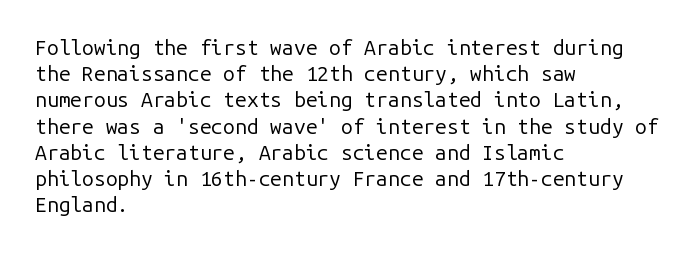
Does extra space separate the letters? No, they use regular spacing. Layout note: lines flush left. The area under the type is left untouched. This reads as an unemphasized weight, regular at the heaviest. This is roman type, the default non-slanted kind. Vertical spacing — default.
